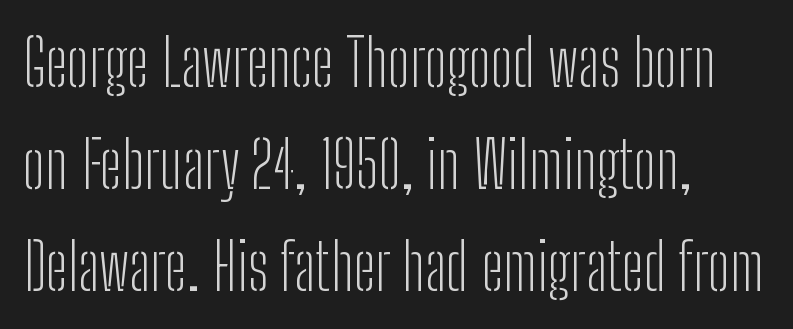
These lines are set flush left with a ragged right edge. Ordinary non-slanted type is in use. These lines sit exactly where default settings would place them. What kind of face is this? One without serifs — a sans.
